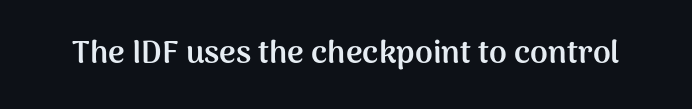
{"serif": "no", "italic": "no", "bold": "yes", "weight": "semibold", "width": "normal", "stroke_contrast": "medium", "x_height": "medium", "monospaced": "no", "underline": "no", "letter_spacing": "normal", "letter_spacing_em": 0.0, "glyph_px": 32}
